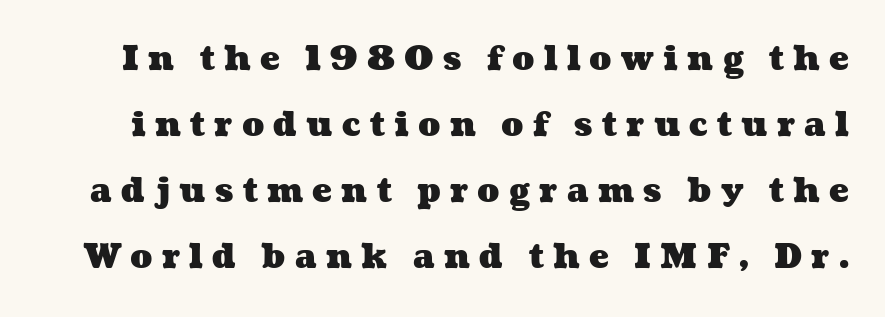
Q: Is the text bold? A: Yes.
Q: Is the text underlined? A: No.
Q: Is the spacing between letters normal or unusually wide? A: Unusually wide.
Q: Is the spacing between lines tight, normal or loose? A: Loose.
Q: Width (condensed, normal, or wide)? A: Wide.
Q: Stroke contrast? A: Medium.
Q: x-height? A: Medium.
Q: Monospaced? A: No.
